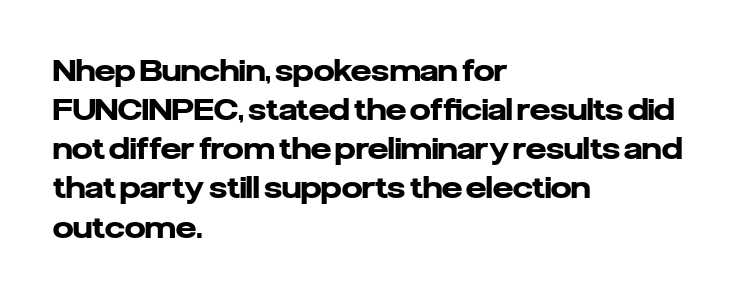
Do the letters lean? They stand straight. Is this a fixed-width face? No — the glyphs have proportional, varying widths. If you measured baseline to baseline, you'd find a middling distance. The horizontal fit of the characters is conventional and even.
